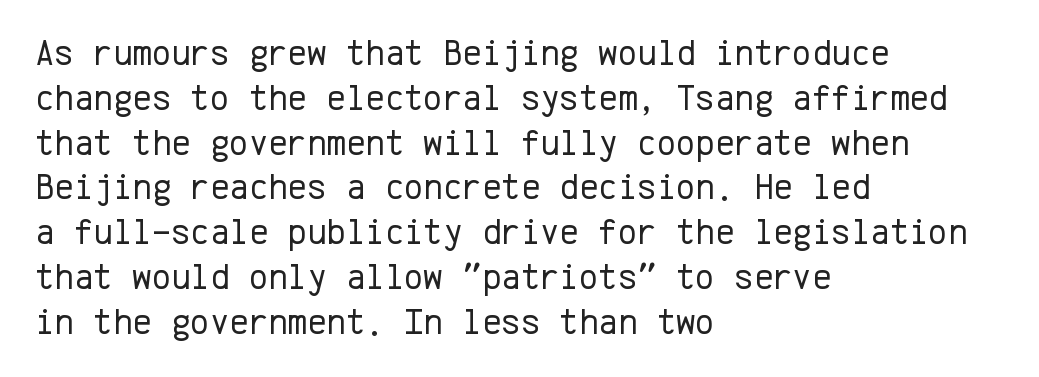
Unlike italic type, these characters show no tilt at all. Unmarked baselines from the first word to the last. Monospaced: the letters line up in strict vertical columns. Horizontal alignment here is leftward, the default for most running prose. Typographically, this falls in the sans-serif category.
